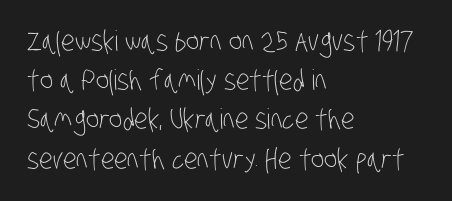
{"serif": "no", "bold": "no", "weight": "light", "width": "condensed", "stroke_contrast": "low", "x_height": "large", "monospaced": "no", "underline": "no", "align": "left", "line_spacing": "normal", "line_spacing_ratio": 1.4, "letter_spacing": "normal", "letter_spacing_em": 0.0, "glyph_px": 28}
